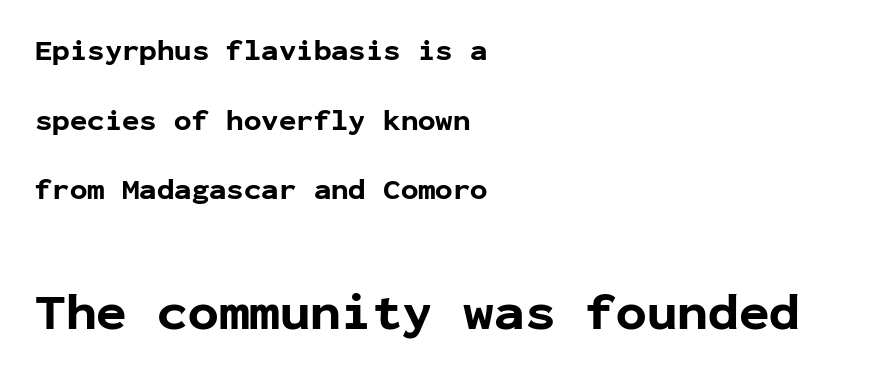
The image shows 51 px bold sans-serif type, upright, monospaced; set left-aligned, loose line spacing (2.4x), normal letter spacing, not underlined; the second (bottom) block is 1.76x larger; low stroke contrast and a medium x-height.
